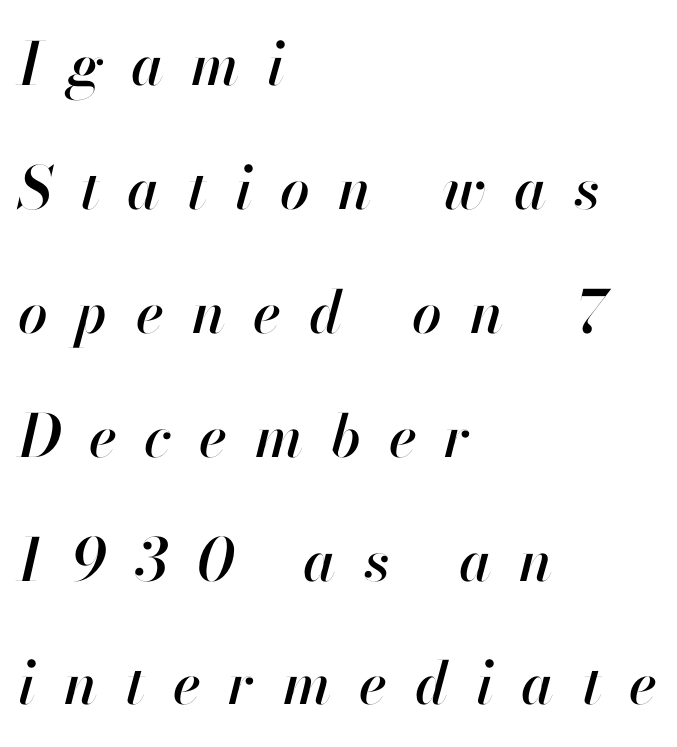
Q: Is the text italic (slanted)? A: Yes, it leans right by about 13 degrees.
Q: Is the text underlined? A: No.
Q: How is the paragraph aligned? A: Left-aligned.
Q: Is the spacing between letters normal or unusually wide? A: Unusually wide.
Q: Is the spacing between lines tight, normal or loose? A: Loose.
Q: Width (condensed, normal, or wide)? A: Normal.
Q: Stroke contrast? A: High.
Q: x-height? A: Small.
Q: Monospaced? A: No.
